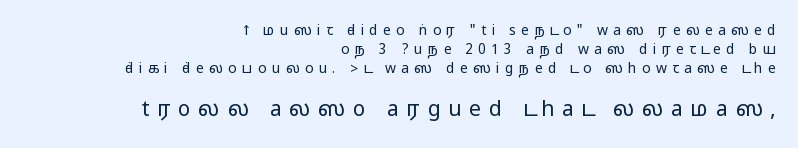
Q: Is the text italic (slanted)? A: No, it is upright.
Q: Is the text underlined? A: No.
Q: How is the paragraph aligned? A: Right-aligned.
Q: Is the spacing between letters normal or unusually wide? A: Unusually wide.
Q: Is the spacing between lines tight, normal or loose? A: Normal.
Q: Which block of text is set in a larger size, the first (top) or the second (bottom)? A: The second (bottom) one.
